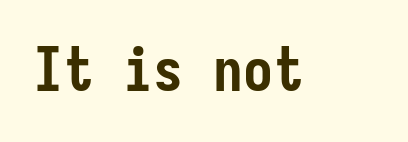
Q: Is the text bold? A: Yes.
Q: Is the text italic (slanted)? A: No, it is upright.
Q: Is the typeface a serif or a sans-serif typeface? A: Sans-serif.
Q: Is the text underlined? A: No.
Q: Is the spacing between letters normal or unusually wide? A: Normal.
Q: Width (condensed, normal, or wide)? A: Condensed.
Q: Stroke contrast? A: Low.
Q: x-height? A: Medium.
